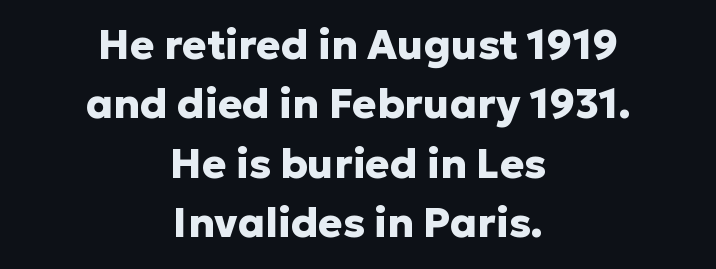
The image shows 41 px heavy sans-serif type, upright; set centered, normal line spacing (1.45x), normal letter spacing, not underlined; low stroke contrast and a medium x-height.
